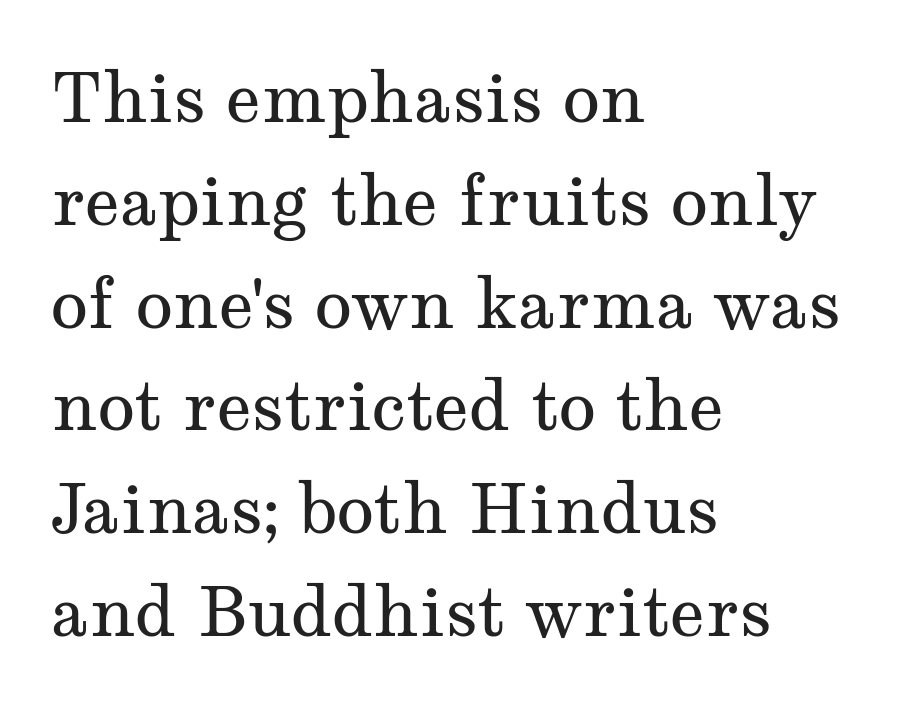
This rendering employs a face with finishing strokes, i.e., a serif. Every row of glyphs begins at an identical x-position on the left. Regular leading. Posture: vertical. Descenders hang freely into open space.
